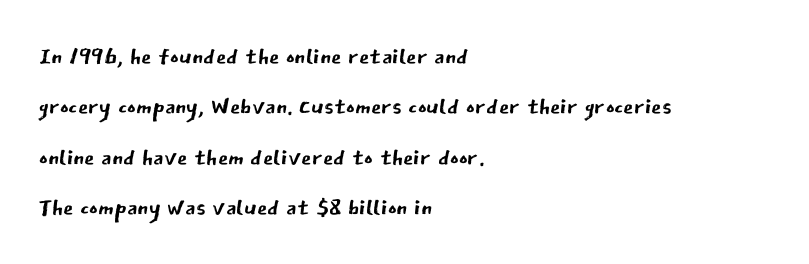
{"serif": "no", "italic": "no", "bold": "no", "weight": "regular", "width": "normal", "stroke_contrast": "low", "x_height": "medium", "monospaced": "no", "underline": "no", "align": "left", "line_spacing": "normal", "line_spacing_ratio": 1.53, "letter_spacing": "normal", "letter_spacing_em": 0.0, "glyph_px": 33}
